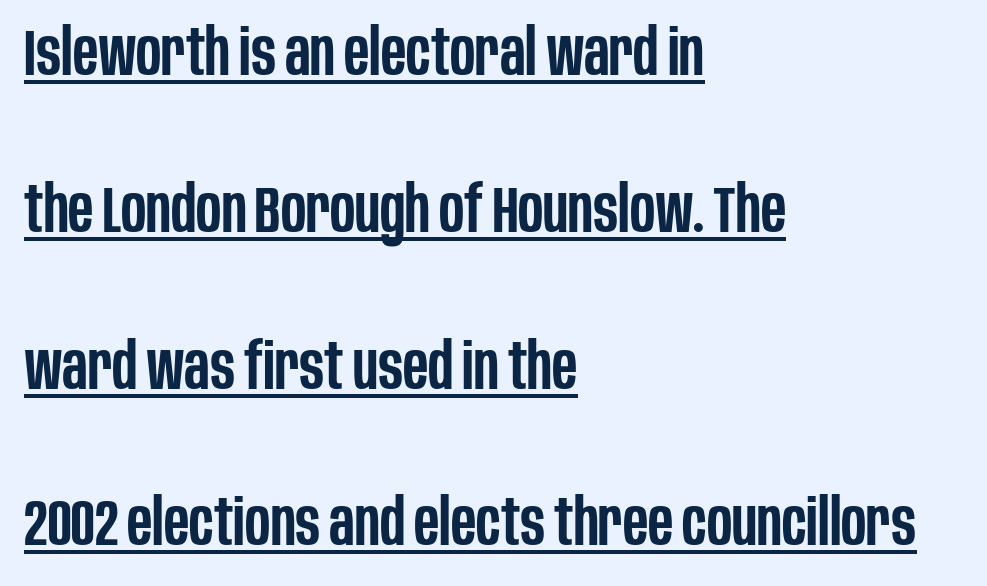
The passage shown has conventional tracking throughout. The font's upright variant was chosen for this text. Each letter keeps its own natural width here, so spacing adapts to shape. Letterform terminals end flat and unadorned throughout the passage. The space between consecutive lines is lavish.
